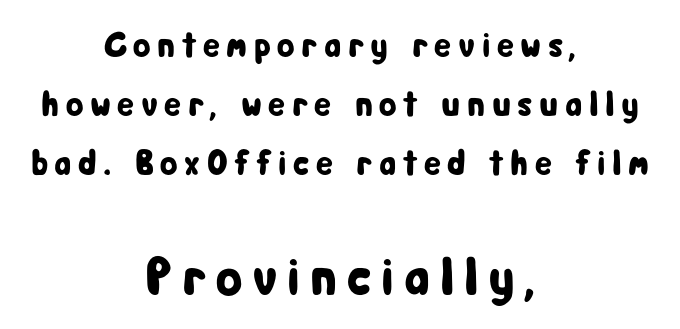
The image shows 54 px condensed sans-serif type, upright; set centered, normal line spacing (1.64x), not underlined; the second (bottom) block is 1.5x larger; low stroke contrast and a medium x-height.
